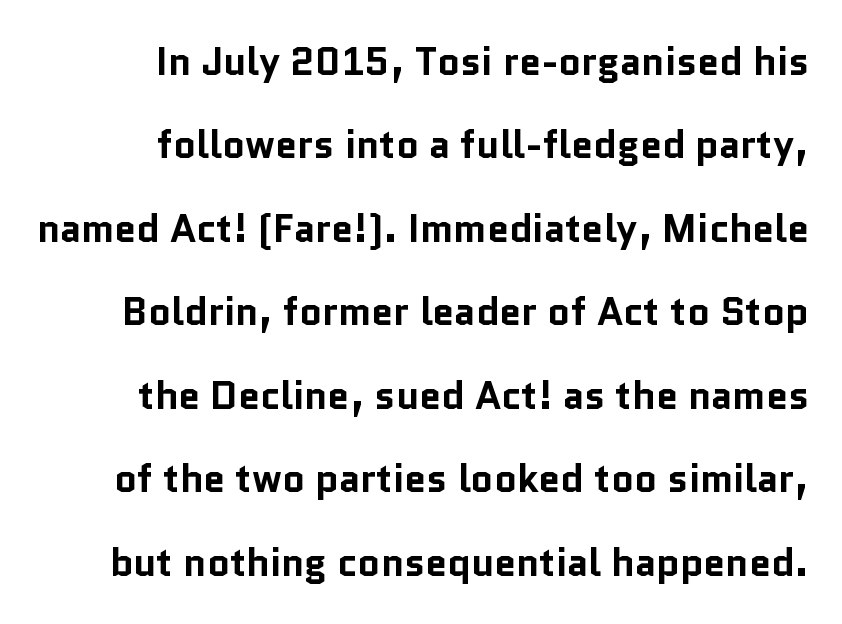
The image shows 39 px bold sans-serif type, upright; set right-aligned, loose line spacing (2.14x), normal letter spacing, not underlined; low stroke contrast and a medium x-height.
